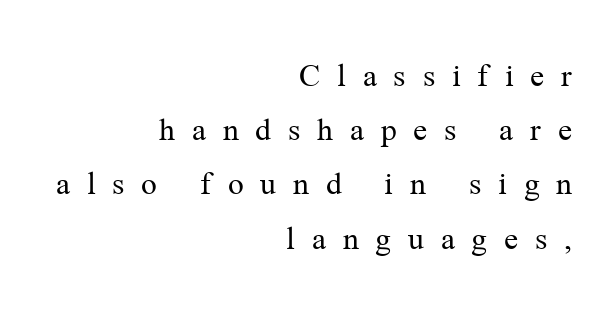
Every stem runs plumb, perpendicular to the baseline. Check where the strokes stop: tiny serifs finish them off. The baseline area is clear. These lines have a slow, spaced-out rhythm from letter to letter. Where is the straight margin? On the right.
